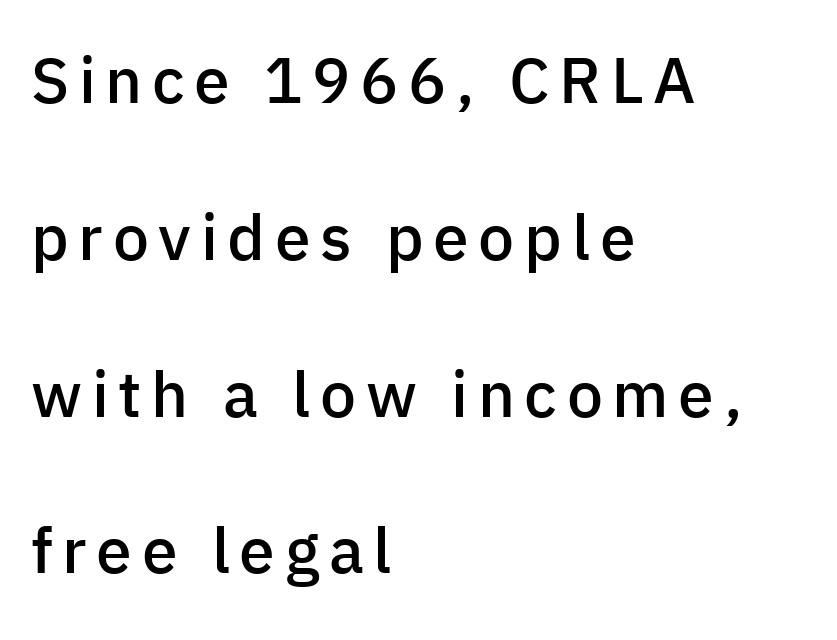
Q: Is the text bold? A: Semi-bold.
Q: Is the text italic (slanted)? A: No, it is upright.
Q: Is the typeface a serif or a sans-serif typeface? A: Sans-serif.
Q: Is the text underlined? A: No.
Q: How is the paragraph aligned? A: Left-aligned.
Q: Is the spacing between lines tight, normal or loose? A: Loose.
Q: Width (condensed, normal, or wide)? A: Normal.
Q: Stroke contrast? A: Low.
Q: x-height? A: Medium.
Q: Monospaced? A: No.
